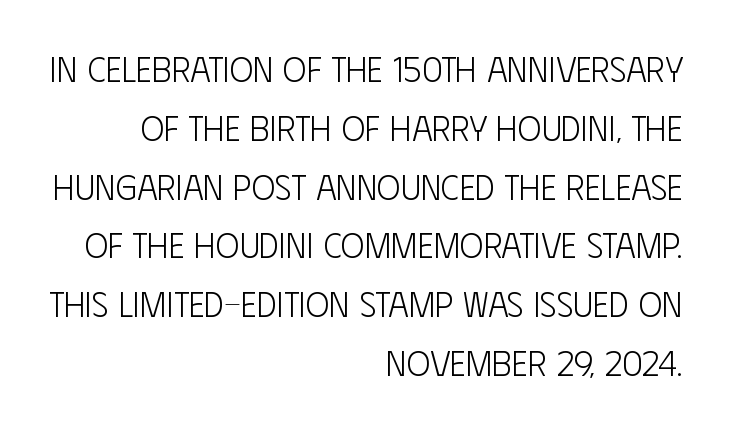
Horizontal alignment here is rightward, an uncommon choice for prose. Here the designer chose a conventional face with non-uniform glyph widths. Typographically, this falls in the sans-serif category. Ordinary non-slanted type is in use. Students, note that the glyphs here touch the page at normal intervals.
